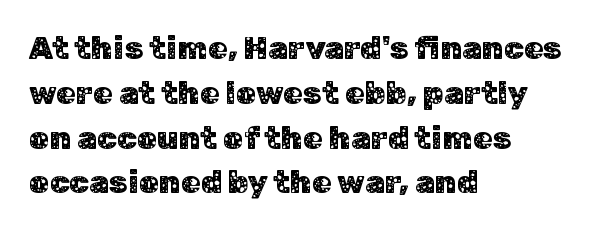
The image shows 32 px sans-serif type, upright; set left-aligned, normal line spacing (1.4x), normal letter spacing, not underlined; low stroke contrast and a medium x-height.
